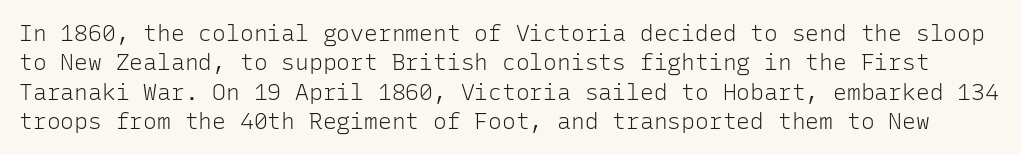
Q: Is the text bold? A: No.
Q: Is the text italic (slanted)? A: No, it is upright.
Q: Is the text underlined? A: No.
Q: Is the spacing between letters normal or unusually wide? A: Normal.
Q: Is the spacing between lines tight, normal or loose? A: Normal.
